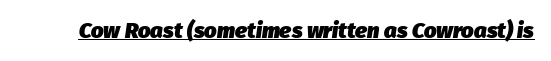
The image shows 22 px bold type, italic (leaning right); set normal letter spacing, underlined.
